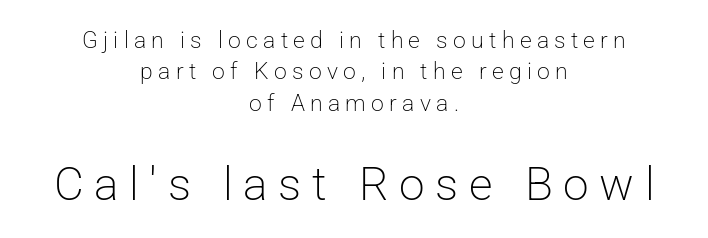
Leftover space on each line is divided equally before and after the words. Varying glyph widths throughout — classic text-font behaviour. Compared with typical paragraphs, the rows here are spaced about the same. Do the letters lean? They stand straight.
